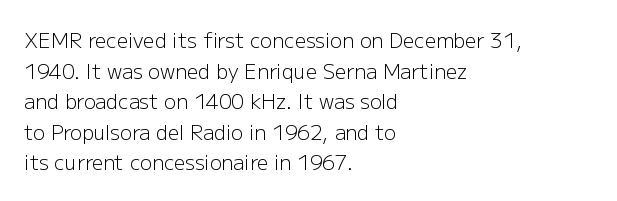
{"italic": "no", "bold": "no", "underline": "no", "align": "left", "line_spacing": "normal", "line_spacing_ratio": 1.53, "letter_spacing": "normal", "letter_spacing_em": 0.0, "glyph_px": 20}
